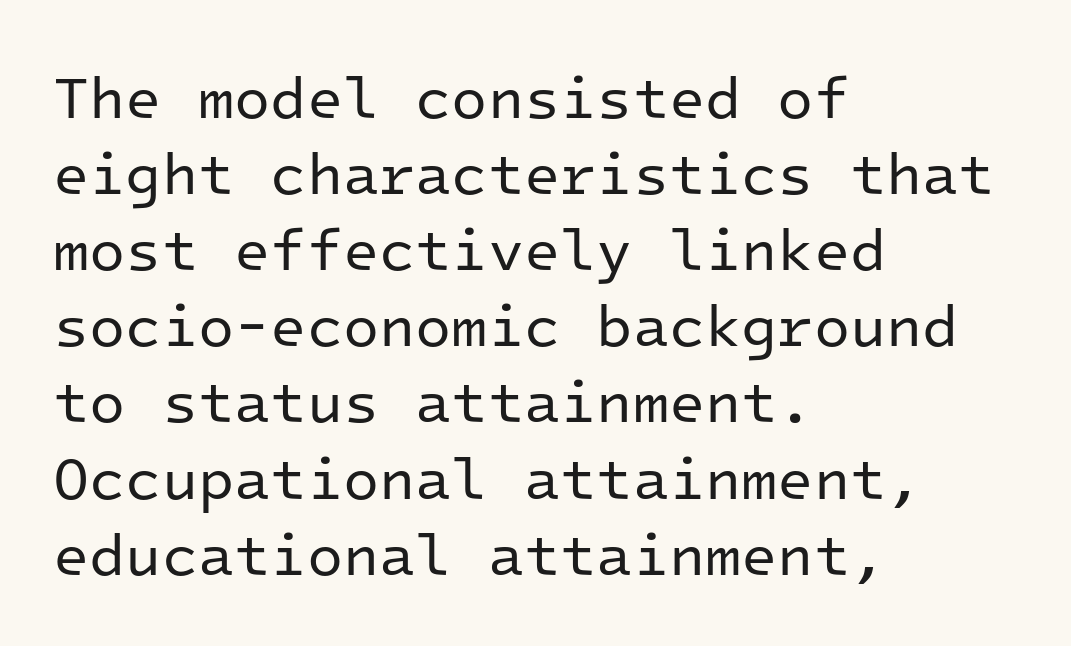
{"serif": "no", "italic": "no", "bold": "no", "weight": "regular", "width": "normal", "stroke_contrast": "low", "x_height": "medium", "monospaced": "yes", "underline": "no", "align": "left", "line_spacing": "normal", "line_spacing_ratio": 1.29, "letter_spacing": "normal", "letter_spacing_em": 0.0, "glyph_px": 59}
